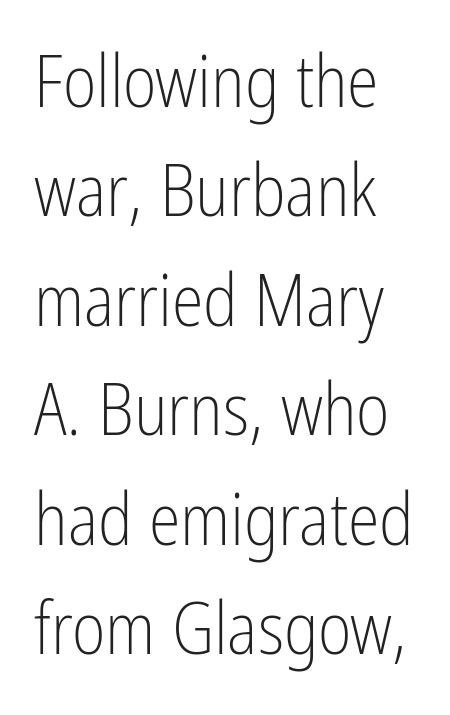
{"serif": "no", "italic": "no", "bold": "no", "weight": "light", "width": "condensed", "stroke_contrast": "low", "x_height": "medium", "monospaced": "no", "underline": "no", "align": "left", "line_spacing": "normal", "line_spacing_ratio": 1.52, "letter_spacing": "normal", "letter_spacing_em": 0.0, "glyph_px": 72}
